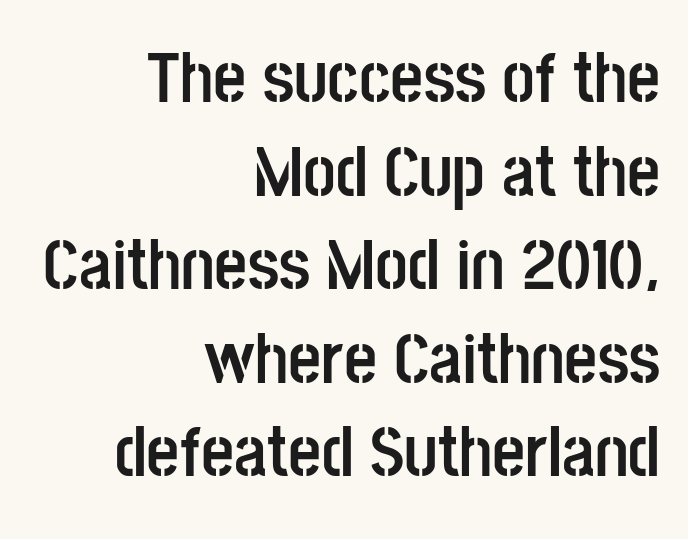
Q: Is the text bold? A: Yes.
Q: Is the text italic (slanted)? A: No, it is upright.
Q: Is the typeface a serif or a sans-serif typeface? A: Sans-serif.
Q: Is the text underlined? A: No.
Q: How is the paragraph aligned? A: Right-aligned.
Q: Is the spacing between letters normal or unusually wide? A: Normal.
Q: Is the spacing between lines tight, normal or loose? A: Normal.
Q: Width (condensed, normal, or wide)? A: Condensed.
Q: Stroke contrast? A: Low.
Q: x-height? A: Large.
Q: Monospaced? A: No.
